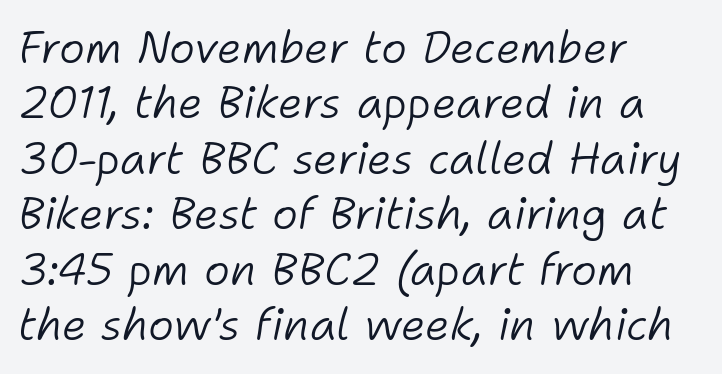
The space directly below the letters is spotless. Style check: oblique. This sample is left-justified, so line endings fall wherever the words run out. The letters advance in unequal steps, a hallmark of proportional type.
